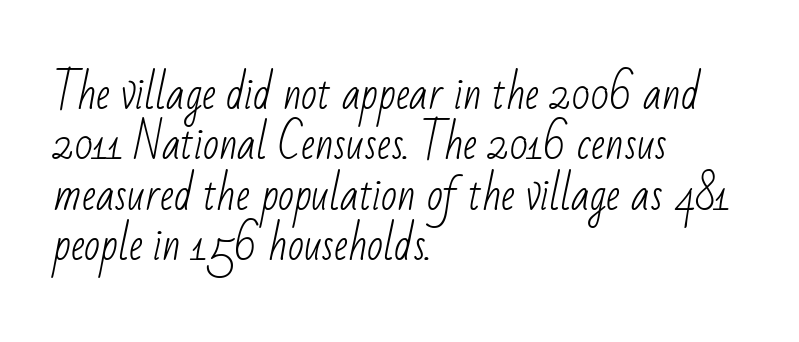
{"serif": "no", "bold": "no", "weight": "light", "width": "condensed", "stroke_contrast": "low", "x_height": "small", "monospaced": "no", "underline": "no", "align": "left", "line_spacing_ratio": 1.2, "letter_spacing": "normal", "letter_spacing_em": 0.0, "glyph_px": 42}
